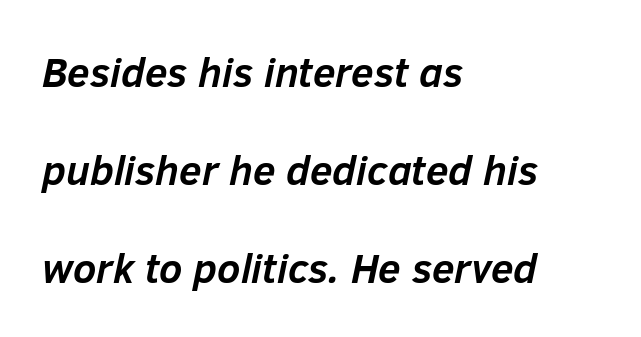
The image shows 41 px semibold type, italic (leaning right); set left-aligned, loose line spacing (2.39x), normal letter spacing, not underlined; low stroke contrast and a medium x-height.
